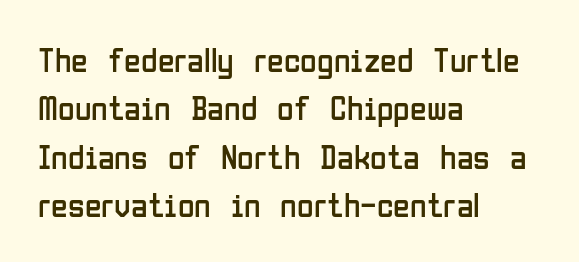
Q: Is the text bold? A: No.
Q: Is the text italic (slanted)? A: No, it is upright.
Q: Is the typeface a serif or a sans-serif typeface? A: Sans-serif.
Q: Is the text underlined? A: No.
Q: How is the paragraph aligned? A: Left-aligned.
Q: Is the spacing between letters normal or unusually wide? A: Normal.
Q: Is the spacing between lines tight, normal or loose? A: Normal.
Q: Width (condensed, normal, or wide)? A: Condensed.
Q: Stroke contrast? A: Low.
Q: x-height? A: Medium.
Q: Monospaced? A: No.
